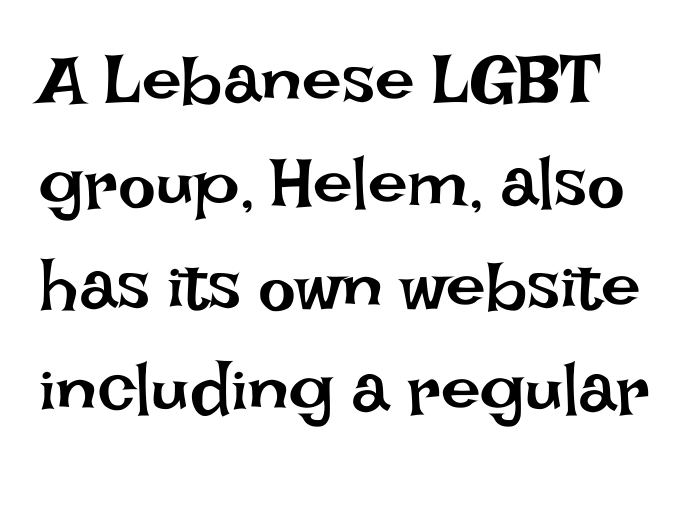
{"italic": "no", "bold": "no", "weight": "regular", "width": "normal", "stroke_contrast": "low", "x_height": "large", "monospaced": "no", "underline": "no", "line_spacing": "normal", "line_spacing_ratio": 1.45, "letter_spacing": "normal", "letter_spacing_em": 0.0, "glyph_px": 71}
